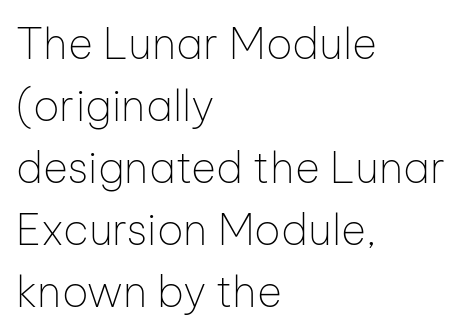
One glance says typical: line gaps are just what's usual. Honestly, the letter spacing is just normal — you wouldn't notice it. The glyphs in this specimen are sans serif. The font sits on the lighter half of the weight spectrum, regular included. Visually the block forms a straight wall on the left and a jagged coastline on the right. Bare-footed words on every line.
